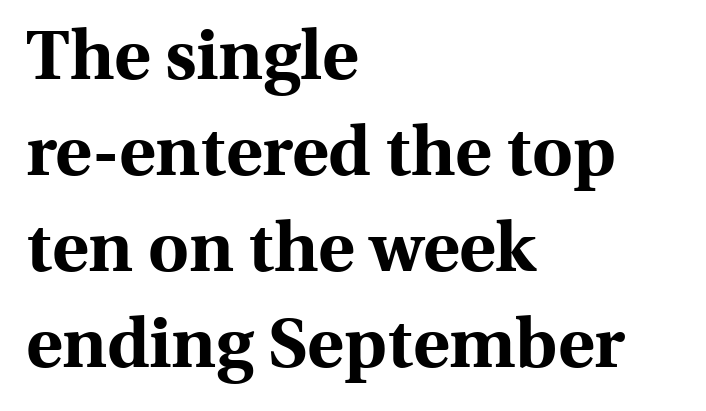
The image shows 70 px bold serif type, upright; set left-aligned, normal line spacing (1.37x), normal letter spacing, not underlined; a medium x-height.
